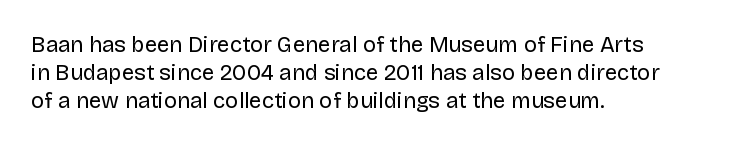
{"italic": "no", "bold": "no", "underline": "no", "align": "left", "line_spacing": "normal", "line_spacing_ratio": 1.28, "letter_spacing": "normal", "letter_spacing_em": 0.0, "glyph_px": 22}
